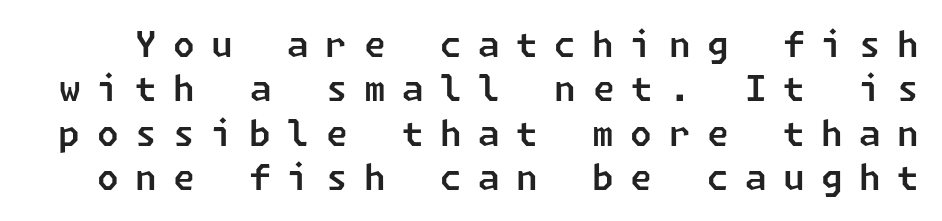
The line-height multiplier appears to be the usual default. Look at the bottom of the vertical strokes: they stop flat, with no serifs. Clear beneath every line of the passage. Glyph-to-glyph distance is far greater than everyday printed text.
